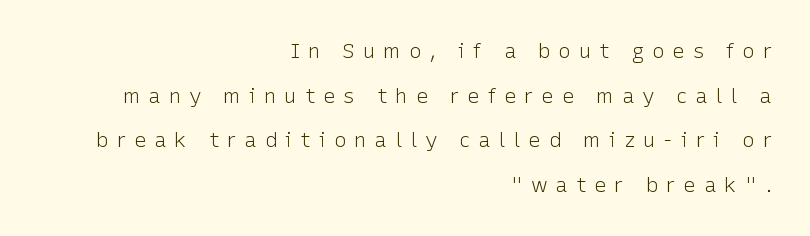
Q: Is the text bold? A: No.
Q: Is the text italic (slanted)? A: No, it is upright.
Q: Is the text underlined? A: No.
Q: How is the paragraph aligned? A: Right-aligned.
Q: Is the spacing between letters normal or unusually wide? A: Unusually wide.
Q: Is the spacing between lines tight, normal or loose? A: Loose.
